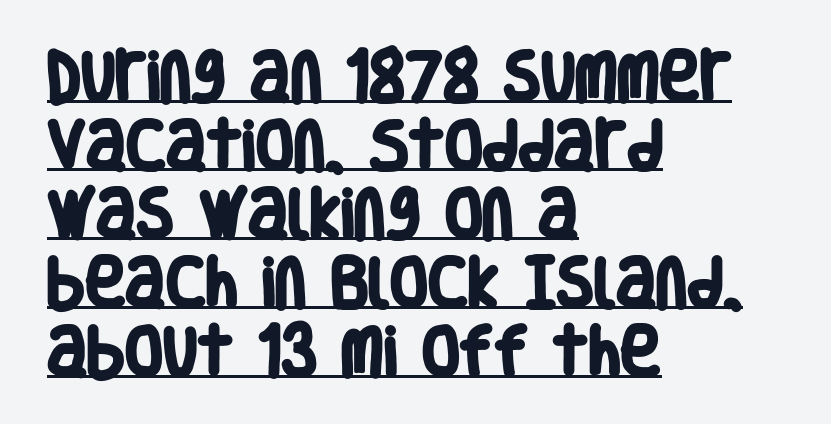
Q: Is the text bold? A: Yes.
Q: Is the typeface a serif or a sans-serif typeface? A: Sans-serif.
Q: Is the text underlined? A: Yes.
Q: How is the paragraph aligned? A: Left-aligned.
Q: Is the spacing between letters normal or unusually wide? A: Normal.
Q: Is the spacing between lines tight, normal or loose? A: Normal.
Q: Width (condensed, normal, or wide)? A: Condensed.
Q: Stroke contrast? A: Low.
Q: x-height? A: Large.
Q: Monospaced? A: No.
